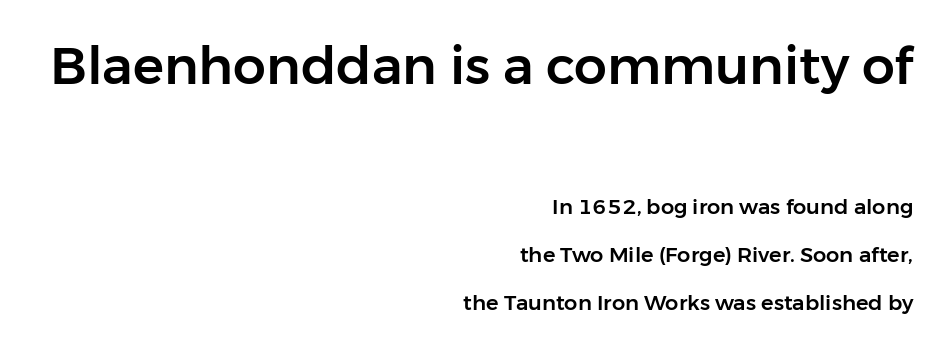
{"serif": "no", "italic": "no", "width": "normal", "stroke_contrast": "low", "x_height": "medium", "monospaced": "no", "underline": "no", "align": "right", "line_spacing": "loose", "line_spacing_ratio": 2.28, "letter_spacing": "normal", "letter_spacing_em": 0.0, "larger_block": "first", "size_ratio": 2.48, "glyph_px": 52}
